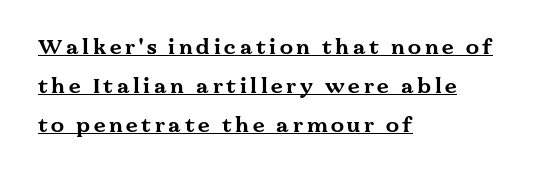
The lettering is marked with a stroke running underneath it. Stroke thickness is high; the sample reads as a true bold. The typography opts for an upright posture over an oblique one. Short and long lines alike share a common starting point at left.
